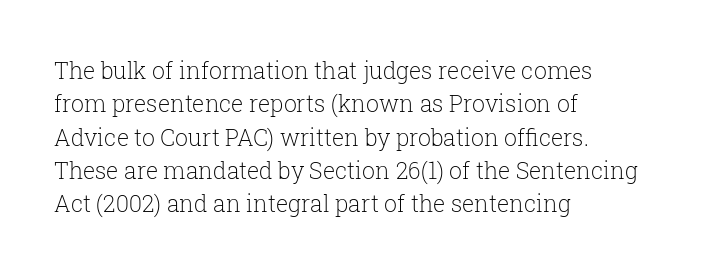
How would I describe the line gaps? Plain and ordinary. Just letters on the line, the space beneath them empty. Alignment: flush left. In terms of posture, this sample is upright.
